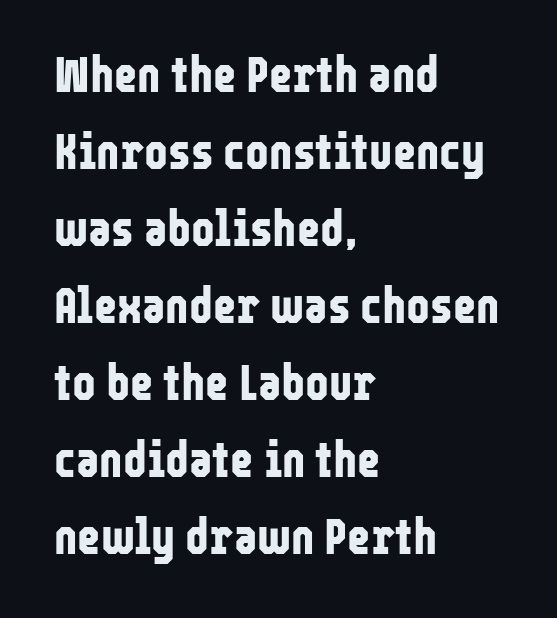
{"serif": "no", "italic": "no", "bold": "yes", "weight": "bold", "width": "condensed", "stroke_contrast": "low", "x_height": "medium", "monospaced": "no", "underline": "no", "align": "left", "line_spacing": "normal", "line_spacing_ratio": 1.54, "letter_spacing": "normal", "letter_spacing_em": 0.0, "glyph_px": 50}
